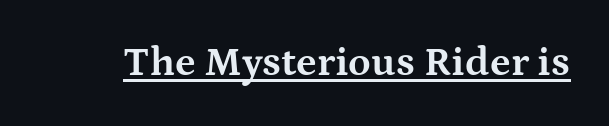
The image shows 41 px bold, wide serif type, upright; set normal letter spacing, underlined; medium stroke contrast and a medium x-height.
